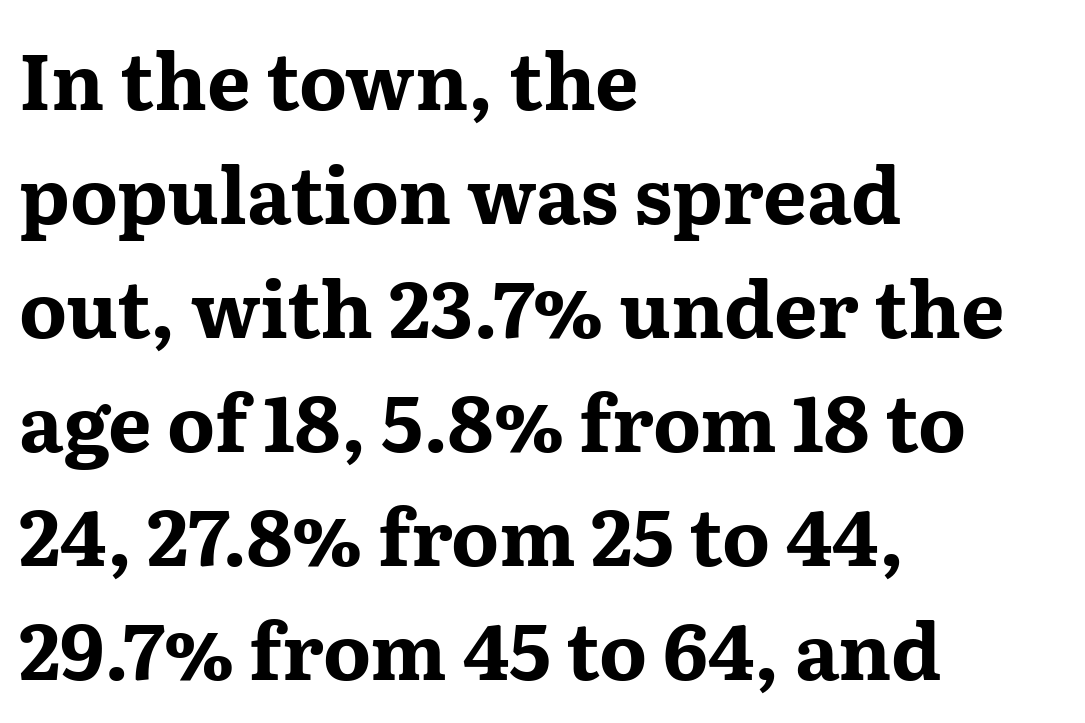
The image shows 77 px bold, wide serif type, upright; set left-aligned, normal line spacing (1.48x), normal letter spacing, not underlined; medium stroke contrast and a medium x-height.
